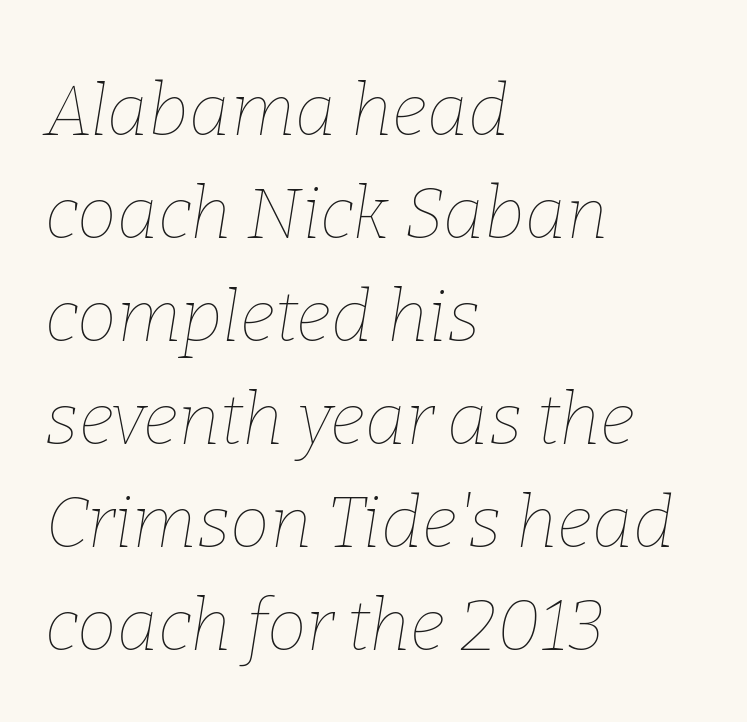
Q: Is the text bold? A: No.
Q: Is the text italic (slanted)? A: Yes, it leans right by about 9 degrees.
Q: Is the text underlined? A: No.
Q: How is the paragraph aligned? A: Left-aligned.
Q: Is the spacing between letters normal or unusually wide? A: Normal.
Q: Is the spacing between lines tight, normal or loose? A: Normal.
Q: Width (condensed, normal, or wide)? A: Normal.
Q: Stroke contrast? A: Low.
Q: x-height? A: Medium.
Q: Monospaced? A: No.
